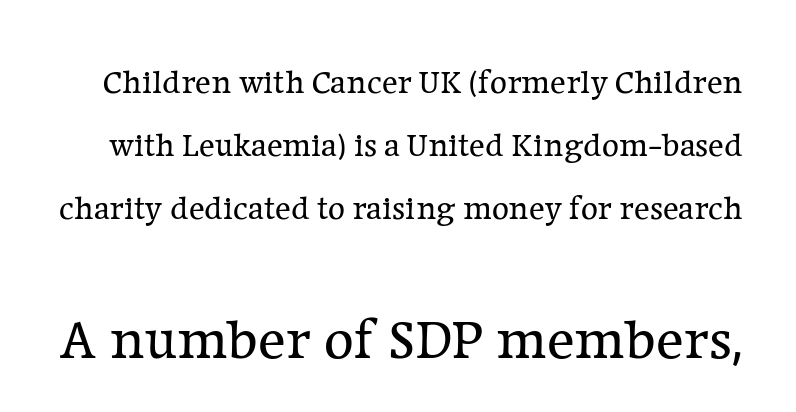
Q: Is the text bold? A: No.
Q: Is the text italic (slanted)? A: No, it is upright.
Q: Is the typeface a serif or a sans-serif typeface? A: Serif.
Q: Is the text underlined? A: No.
Q: Is the spacing between letters normal or unusually wide? A: Normal.
Q: Is the spacing between lines tight, normal or loose? A: Loose.
Q: Which block of text is set in a larger size, the first (top) or the second (bottom)? A: The second (bottom) one.
Q: Width (condensed, normal, or wide)? A: Normal.
Q: Stroke contrast? A: Low.
Q: x-height? A: Medium.
Q: Monospaced? A: No.
